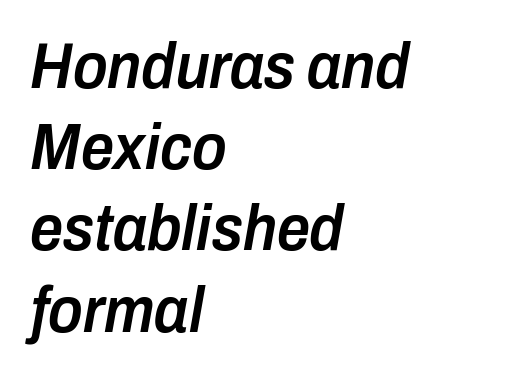
The image shows 65 px semibold, condensed type, italic (leaning right); set left-aligned, normal line spacing (1.25x), normal letter spacing, not underlined; low stroke contrast and a medium x-height.
